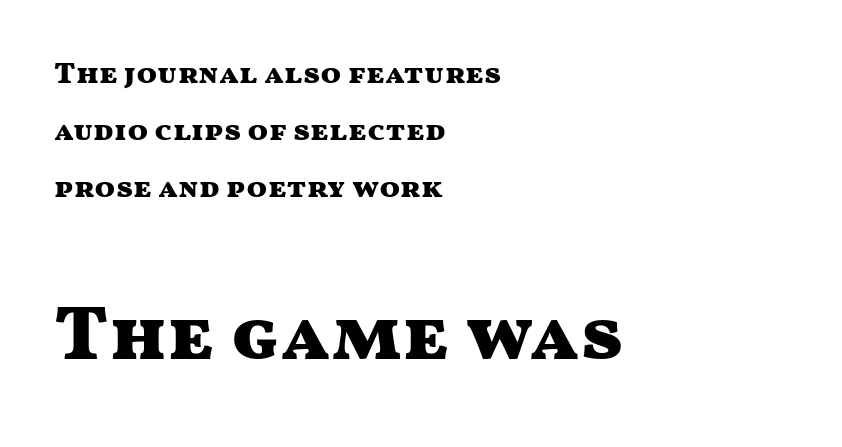
Italic? Not at all — the glyphs are vertical. A dark, heavy texture on the line: the type is bold. The rendering uses natural spacing where letterforms have individual widths. All the whitespace from short lines collects on the right. The leading is generous, giving the passage an open texture. This sample uses a sans-serif face.
